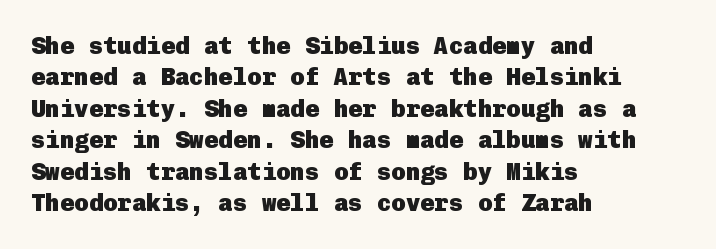
The image shows 24 px bold type, upright; set left-aligned, normal line spacing (1.31x), normal letter spacing, not underlined.
